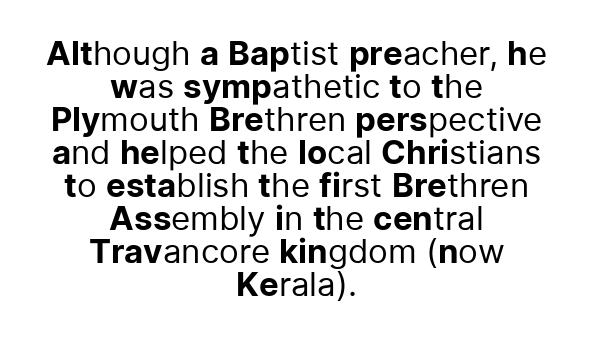
{"serif": "no", "italic": "no", "bold": "no", "weight": "regular", "width": "normal", "stroke_contrast": "low", "x_height": "medium", "monospaced": "no", "underline": "no", "align": "center", "line_spacing": "tight", "line_spacing_ratio": 1.0, "letter_spacing": "normal", "letter_spacing_em": 0.0, "glyph_px": 33}
